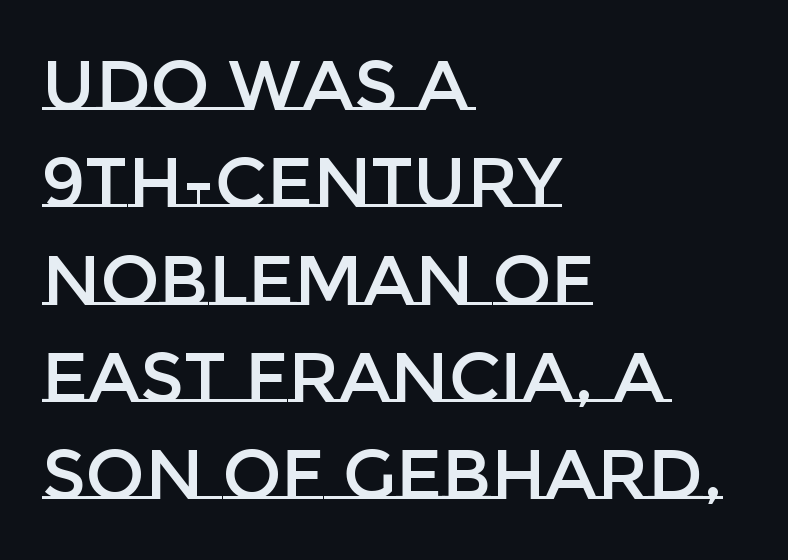
Posture: straight, roman, zero tilt. One-word summary of the alignment: left. Default kerning and tracking; the words read as compact shapes. The face used here is proportionally spaced, like ordinary book or web type.
